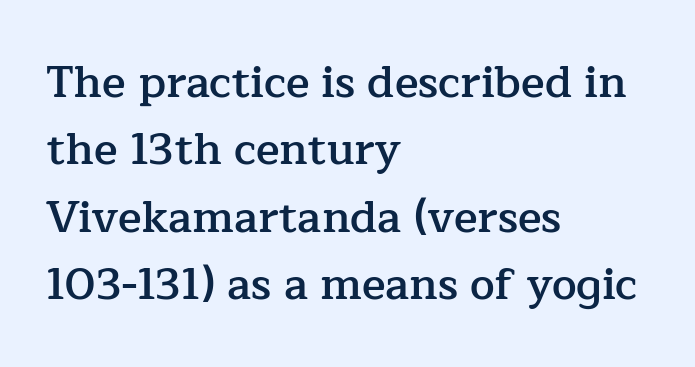
Q: Is the text bold? A: Semi-bold.
Q: Is the text italic (slanted)? A: No, it is upright.
Q: Is the typeface a serif or a sans-serif typeface? A: Serif.
Q: Is the text underlined? A: No.
Q: How is the paragraph aligned? A: Left-aligned.
Q: Is the spacing between letters normal or unusually wide? A: Normal.
Q: Is the spacing between lines tight, normal or loose? A: Normal.
Q: Width (condensed, normal, or wide)? A: Normal.
Q: Stroke contrast? A: Low.
Q: x-height? A: Medium.
Q: Monospaced? A: No.
